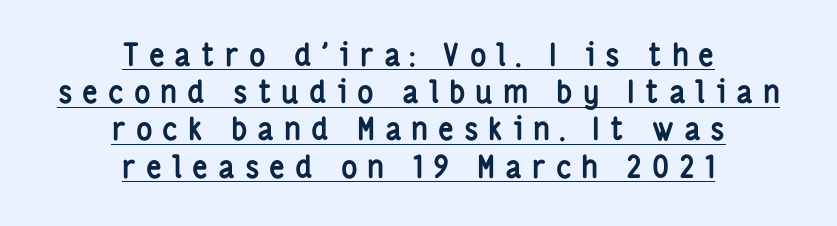
Q: Is the text bold? A: Yes.
Q: Is the text italic (slanted)? A: No, it is upright.
Q: Is the typeface a serif or a sans-serif typeface? A: Sans-serif.
Q: Is the text underlined? A: Yes.
Q: How is the paragraph aligned? A: Centered.
Q: Is the spacing between letters normal or unusually wide? A: Unusually wide.
Q: Width (condensed, normal, or wide)? A: Condensed.
Q: Stroke contrast? A: Low.
Q: x-height? A: Medium.
Q: Monospaced? A: No.
